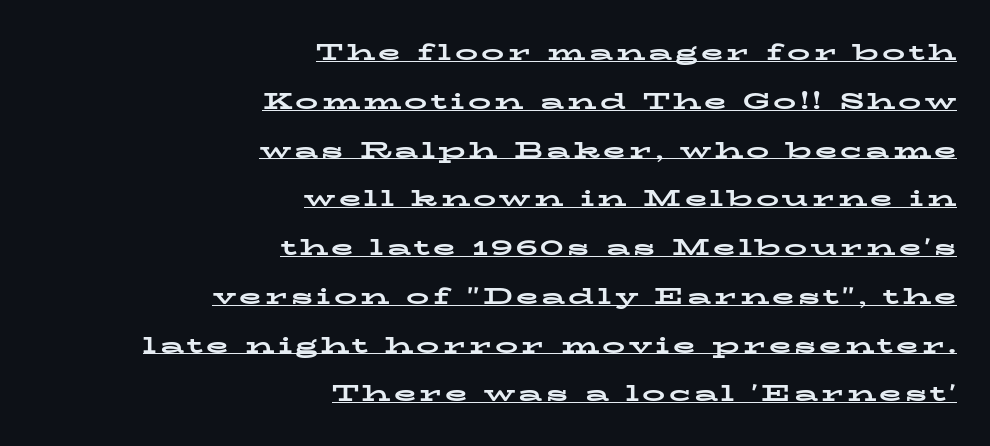
{"italic": "no", "bold": "yes", "underline": "yes", "align": "right", "line_spacing": "loose", "line_spacing_ratio": 2.12, "glyph_px": 23}
